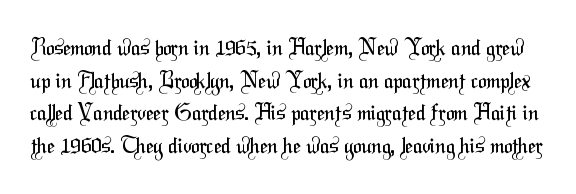
The image shows 22 px text type; set normal line spacing (1.48x), normal letter spacing, not underlined.
